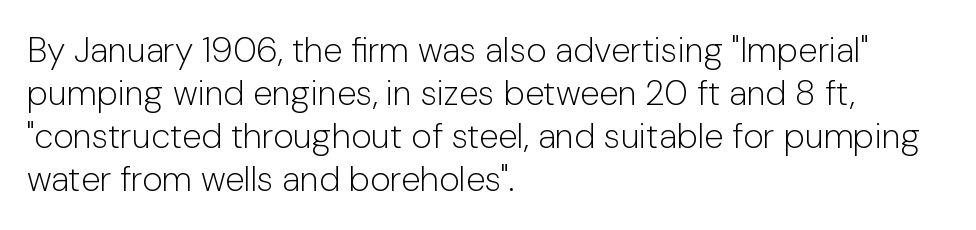
Honestly, the letter spacing is just normal — you wouldn't notice it. Rule under the text: the space is simply empty. Horizontally, the lines are justified to the leading edge only. In terms of letterform style, serifs are entirely absent. Character widths vary here, with narrow letters taking less room than wide ones. If you drew a line through each stem, it would be perfectly vertical.
